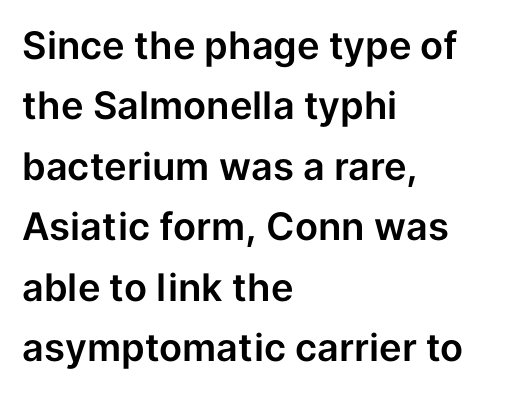
Font category for this specimen: sans-serif. The block of text has a typical density, with ordinary space between rows. The type is set solid horizontally, with unmodified tracking. The lettering stays uniformly vertical, giving the passage a roman look.
